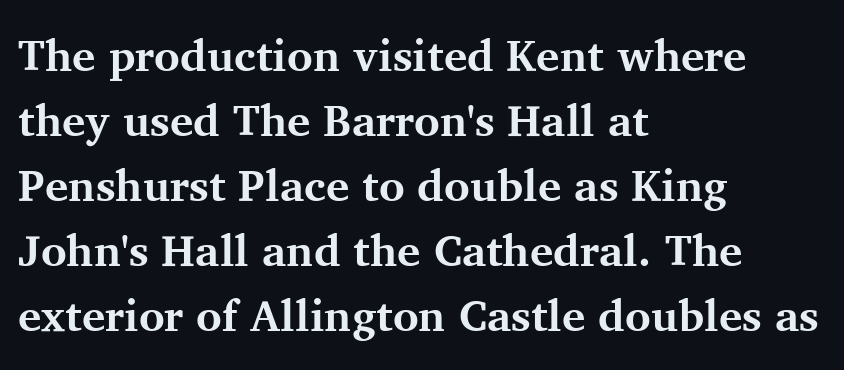
{"serif": "yes", "italic": "no", "bold": "yes", "weight": "bold", "width": "normal", "stroke_contrast": "medium", "x_height": "medium", "monospaced": "no", "underline": "no", "align": "left", "line_spacing": "normal", "line_spacing_ratio": 1.48, "letter_spacing": "normal", "letter_spacing_em": 0.0, "glyph_px": 44}
